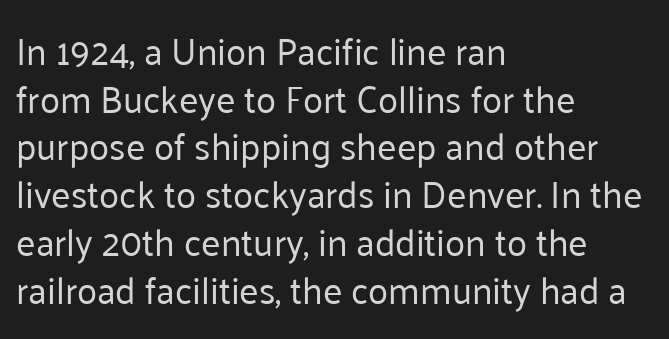
The image shows 37 px regular-weight sans-serif type, upright; set left-aligned, normal line spacing (1.29x), normal letter spacing, not underlined; low stroke contrast and a medium x-height.
